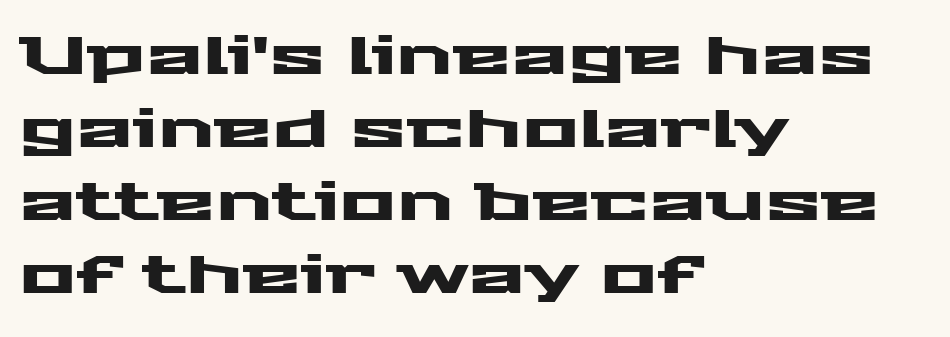
Words appear dense and cohesive because spacing is normal. Every character sits straight up, as roman type does. Notice how descenders clear the ascenders below comfortably — that's standard leading. Is the block centered? No — it sits flush against the left margin.
